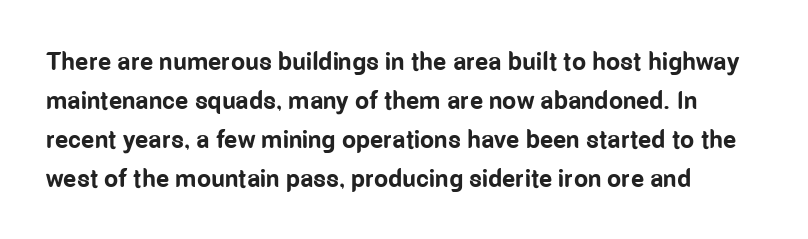
{"italic": "no", "bold": "yes", "underline": "no", "line_spacing": "normal", "line_spacing_ratio": 1.56, "letter_spacing": "normal", "letter_spacing_em": 0.0, "glyph_px": 25}
